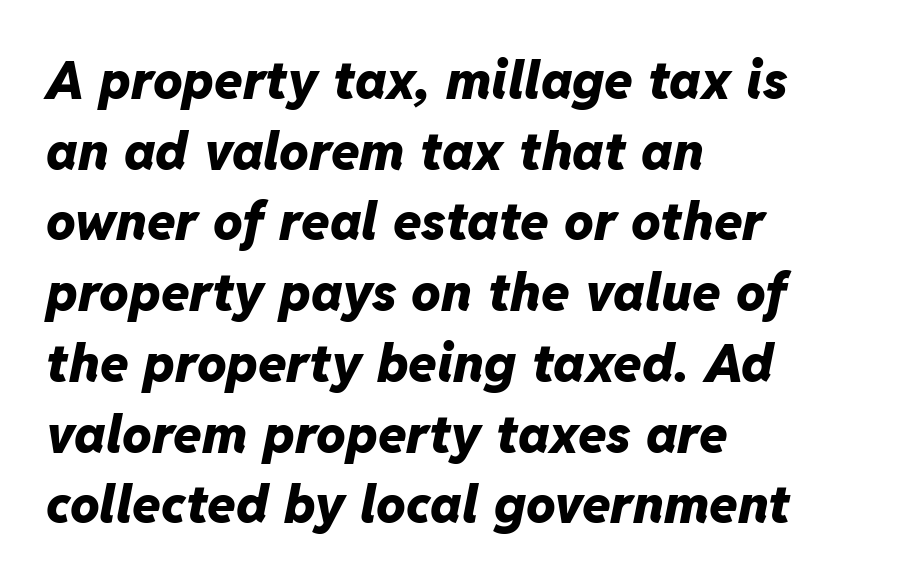
Q: Is the text bold? A: Yes.
Q: Is the text italic (slanted)? A: Yes, it leans right by about 11 degrees.
Q: Is the text underlined? A: No.
Q: How is the paragraph aligned? A: Left-aligned.
Q: Is the spacing between letters normal or unusually wide? A: Normal.
Q: Is the spacing between lines tight, normal or loose? A: Normal.
Q: Width (condensed, normal, or wide)? A: Normal.
Q: Stroke contrast? A: Low.
Q: x-height? A: Medium.
Q: Monospaced? A: No.
